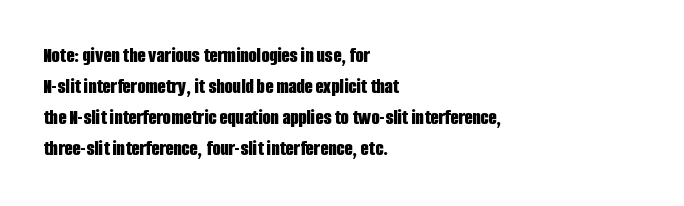
Q: Is the text bold? A: Yes.
Q: Is the text italic (slanted)? A: No, it is upright.
Q: Is the text underlined? A: No.
Q: How is the paragraph aligned? A: Left-aligned.
Q: Is the spacing between letters normal or unusually wide? A: Normal.
Q: Is the spacing between lines tight, normal or loose? A: Normal.
